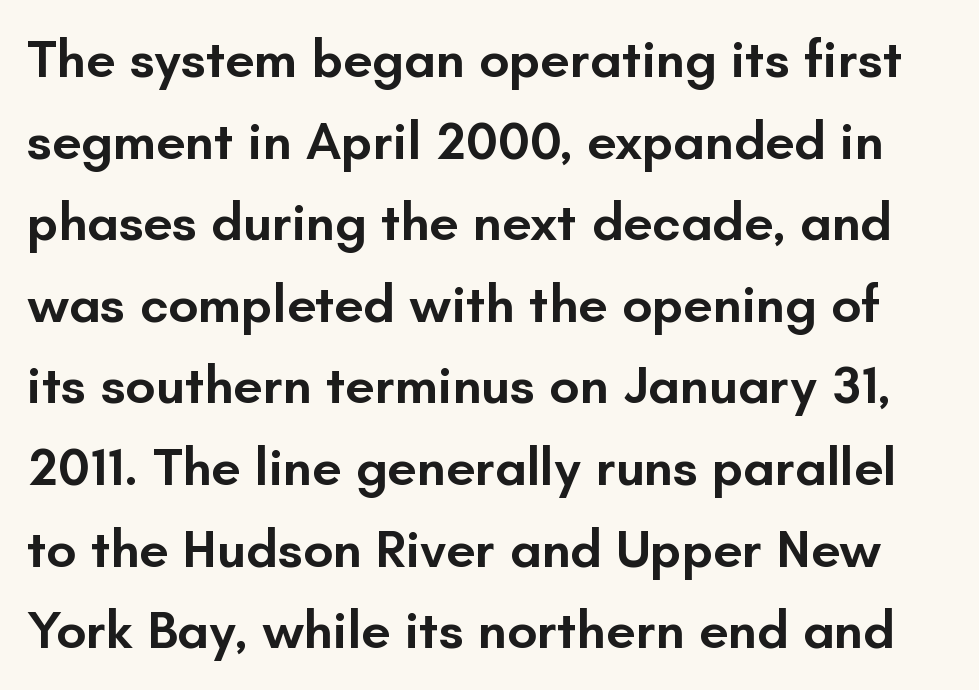
Anything drawn beneath the words? Only blank space. This sample uses a sans-serif face. The designer left line spacing at the default. I'd describe the lettering as semibold — firm but not a full bold. This sample has the flowing, uneven cadence of proportional lettering.
